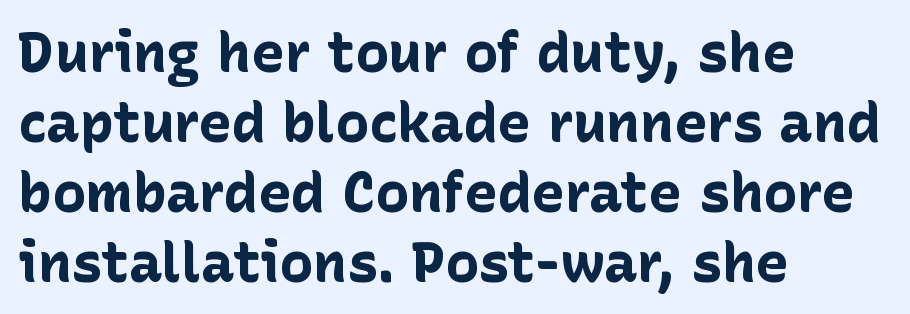
The letters stand upright; this is a roman face. The face used here is rendered with its standard letterfit. Regarding leading, the lines here are spaced in the standard way. Clear beneath every line of the passage. Think of a printed novel: that variable character pitch is what you see here. This sample uses a sans-serif face.
